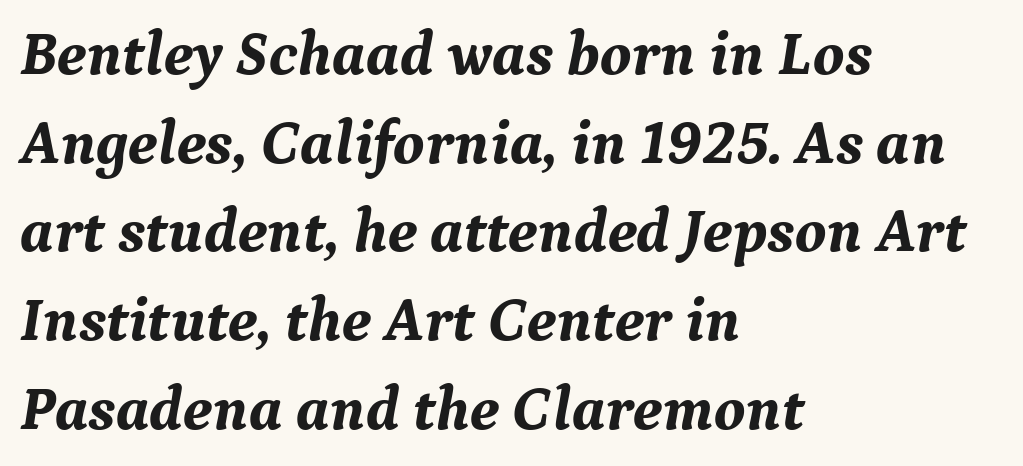
Emphasis by weight is at full strength: bold. The line texture is even and compact thanks to regular tracking. Spacing verdict: proportional, widths tailored to each character. It's the slanting kind of type.
